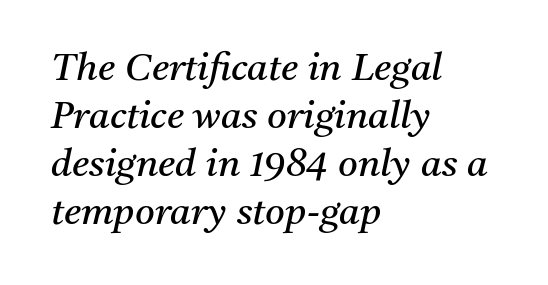
{"serif": "yes", "italic": "yes", "lean": "right", "slant_degrees": 11, "bold": "no", "weight": "regular", "width": "normal", "stroke_contrast": "medium", "x_height": "medium", "monospaced": "no", "underline": "no", "align": "left", "line_spacing": "normal", "line_spacing_ratio": 1.26, "letter_spacing": "normal", "letter_spacing_em": 0.0, "glyph_px": 38}
